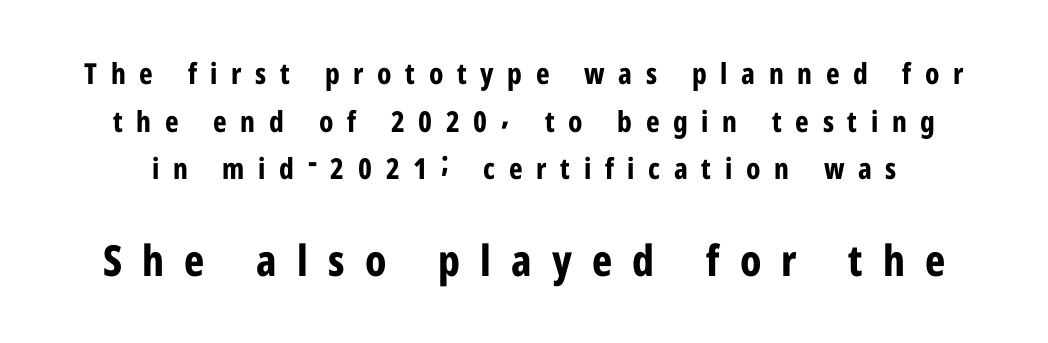
The image shows 43 px bold, condensed sans-serif type, upright; set normal line spacing (1.64x), unusually wide letter spacing (+0.47 em), not underlined; the second (bottom) block is 1.48x larger; low stroke contrast and a medium x-height.
